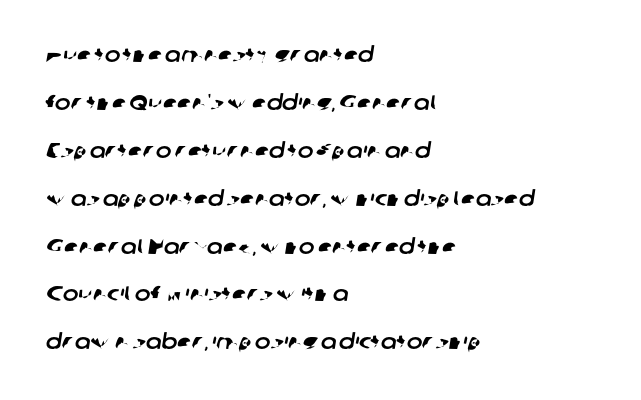
Q: Is the text underlined? A: No.
Q: How is the paragraph aligned? A: Left-aligned.
Q: Is the spacing between letters normal or unusually wide? A: Normal.
Q: Is the spacing between lines tight, normal or loose? A: Loose.
